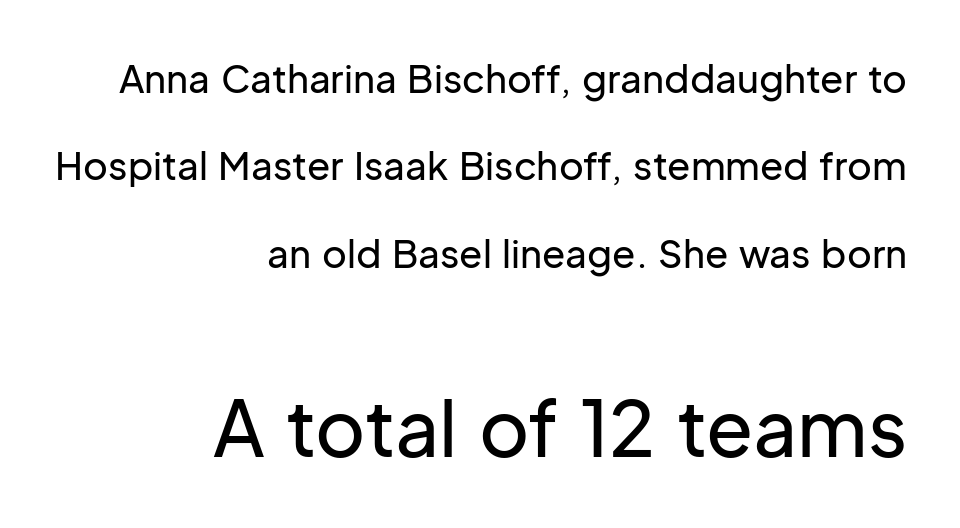
The image shows 77 px sans-serif type, upright; set right-aligned, loose line spacing (2.3x), normal letter spacing, not underlined; the second (bottom) block is 2.03x larger; low stroke contrast and a medium x-height.
